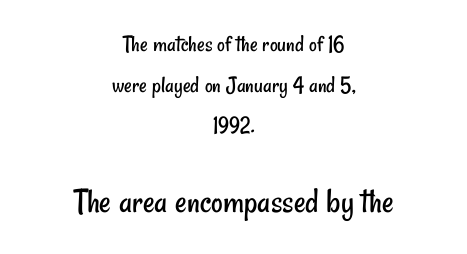
The image shows 36 px regular-weight, condensed sans-serif type; set centered, normal line spacing (1.69x), normal letter spacing, not underlined; the second (bottom) block is 1.5x larger; low stroke contrast and a small x-height.
